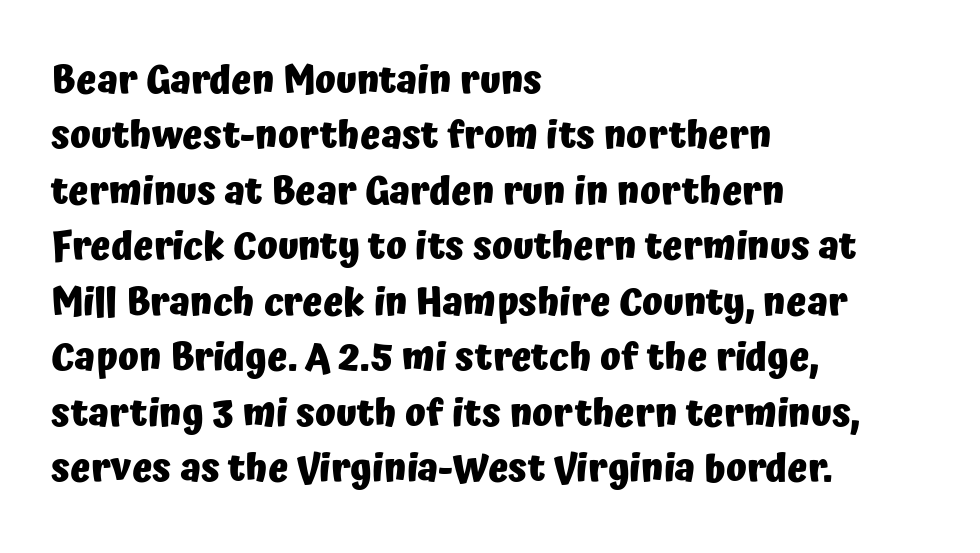
The image shows 38 px heavy sans-serif type, upright; set left-aligned, normal line spacing (1.46x), normal letter spacing, not underlined; low stroke contrast and a medium x-height.
